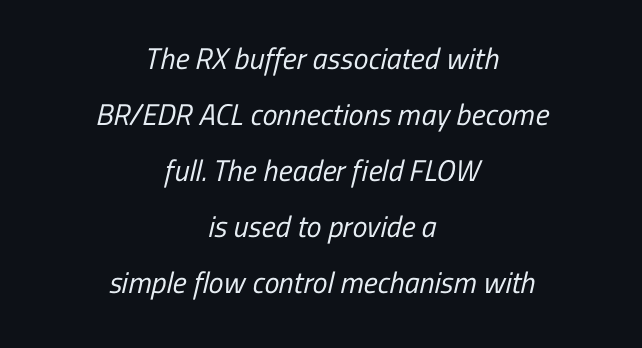
{"serif": "no", "bold": "no", "weight": "regular", "width": "condensed", "stroke_contrast": "low", "x_height": "medium", "monospaced": "no", "underline": "no", "align": "center", "line_spacing_ratio": 1.87, "letter_spacing": "normal", "letter_spacing_em": 0.0, "glyph_px": 30}
